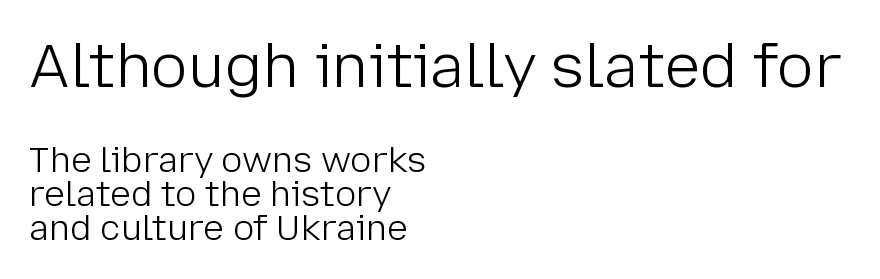
The image shows 61 px light sans-serif type, upright; set left-aligned, tight line spacing (0.98x), normal letter spacing, not underlined; the first (top) block is 1.74x larger; low stroke contrast and a medium x-height.
